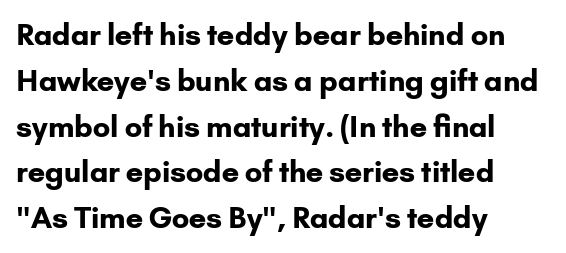
Do the characters align in a grid? No, the font is proportional. The letters carry no serifs — their stems end cleanly without finishing strokes. In CSS terms this would be text-align: left. Leading matches the norm, producing a regular column. Inter-character spacing is left at the font's built-in metrics. Descenders are the only things crossing below the line.
